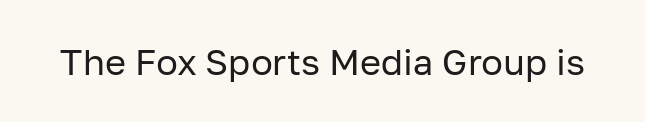
Q: Is the text bold? A: No.
Q: Is the text italic (slanted)? A: No, it is upright.
Q: Is the typeface a serif or a sans-serif typeface? A: Sans-serif.
Q: Is the text underlined? A: No.
Q: Is the spacing between letters normal or unusually wide? A: Normal.
Q: Width (condensed, normal, or wide)? A: Normal.
Q: Stroke contrast? A: Low.
Q: x-height? A: Medium.
Q: Monospaced? A: No.
